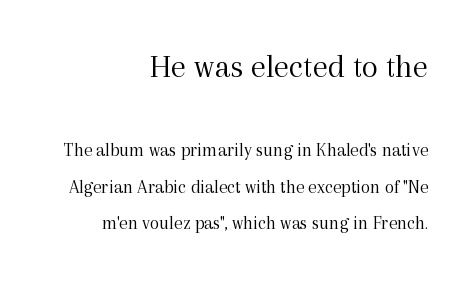
Q: Is the text bold? A: No.
Q: Is the text italic (slanted)? A: No, it is upright.
Q: Is the typeface a serif or a sans-serif typeface? A: Serif.
Q: Is the text underlined? A: No.
Q: How is the paragraph aligned? A: Right-aligned.
Q: Is the spacing between letters normal or unusually wide? A: Normal.
Q: Is the spacing between lines tight, normal or loose? A: Loose.
Q: Which block of text is set in a larger size, the first (top) or the second (bottom)? A: The first (top) one.
Q: Width (condensed, normal, or wide)? A: Normal.
Q: x-height? A: Medium.
Q: Monospaced? A: No.
